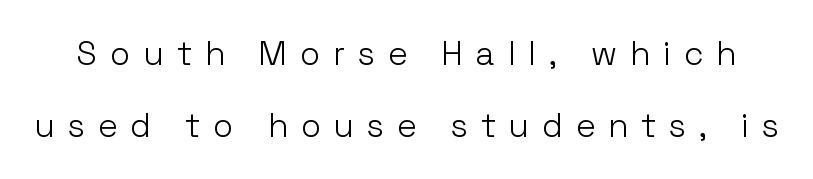
The image shows 33 px light sans-serif type, upright; set loose line spacing (2.17x), unusually wide letter spacing (+0.41 em), not underlined; low stroke contrast and a medium x-height.
